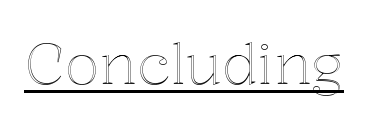
What decoration does the sample have? An underline. A roman cut, with each character standing at attention. Look at the tracking — it's just the regular setting, nothing added. Here the designer chose a conventional face with non-uniform glyph widths.
